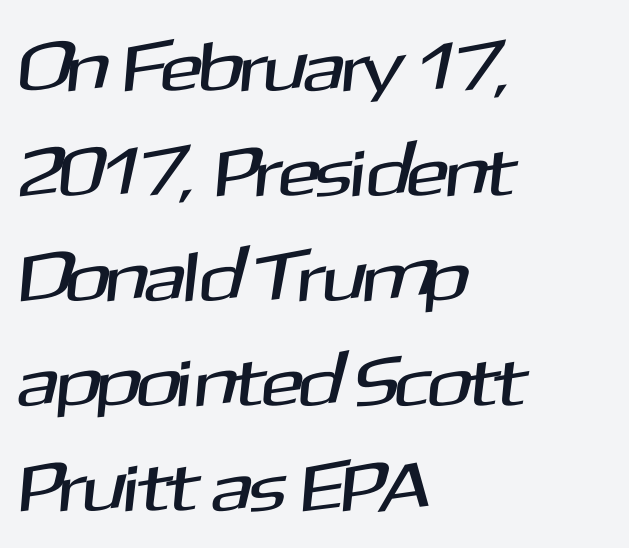
{"serif": "no", "width": "normal", "stroke_contrast": "medium", "x_height": "medium", "monospaced": "no", "underline": "no", "align": "left", "line_spacing": "normal", "line_spacing_ratio": 1.5, "letter_spacing": "normal", "letter_spacing_em": 0.0, "glyph_px": 70}
